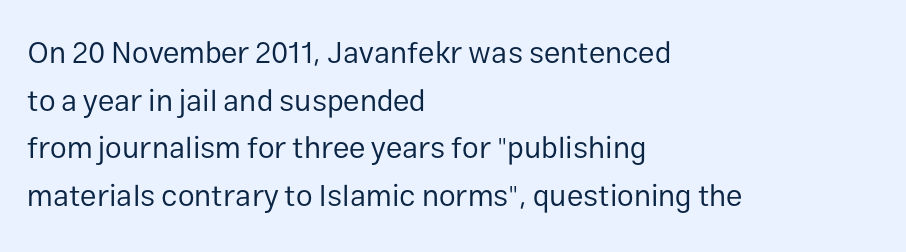
{"serif": "no", "italic": "no", "bold": "no", "weight": "regular", "width": "normal", "stroke_contrast": "low", "x_height": "medium", "monospaced": "no", "underline": "no", "align": "left", "line_spacing": "normal", "line_spacing_ratio": 1.59, "letter_spacing": "normal", "letter_spacing_em": 0.0, "glyph_px": 30}
